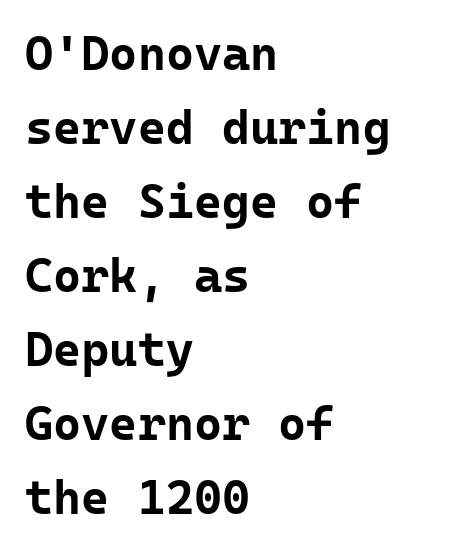
Q: Is the text bold? A: Yes.
Q: Is the text italic (slanted)? A: No, it is upright.
Q: Is the typeface a serif or a sans-serif typeface? A: Sans-serif.
Q: Is the text underlined? A: No.
Q: How is the paragraph aligned? A: Left-aligned.
Q: Is the spacing between letters normal or unusually wide? A: Normal.
Q: Is the spacing between lines tight, normal or loose? A: Normal.
Q: Width (condensed, normal, or wide)? A: Normal.
Q: Stroke contrast? A: Low.
Q: x-height? A: Medium.
Q: Monospaced? A: Yes.
